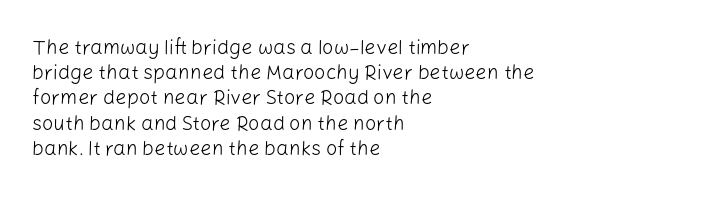
{"italic": "no", "bold": "no", "underline": "no", "align": "left", "line_spacing": "normal", "line_spacing_ratio": 1.26, "letter_spacing": "normal", "letter_spacing_em": 0.0, "glyph_px": 20}
